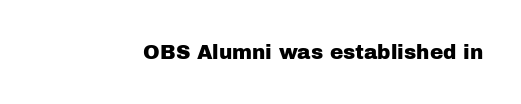
Q: Is the text italic (slanted)? A: No, it is upright.
Q: Is the text underlined? A: No.
Q: Is the spacing between letters normal or unusually wide? A: Normal.
